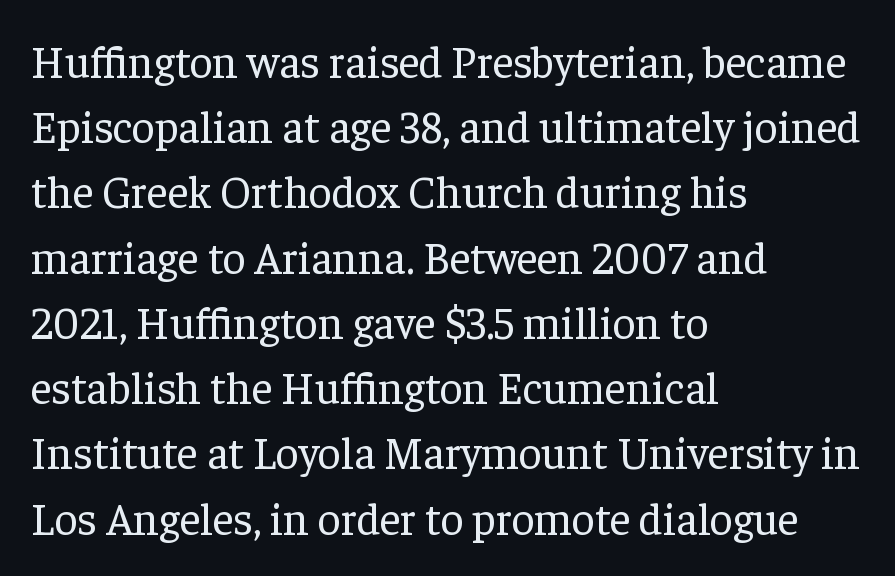
{"serif": "yes", "italic": "no", "bold": "no", "weight": "regular", "width": "normal", "stroke_contrast": "low", "x_height": "medium", "monospaced": "no", "underline": "no", "align": "left", "line_spacing": "normal", "line_spacing_ratio": 1.45, "letter_spacing": "normal", "letter_spacing_em": 0.0, "glyph_px": 45}
